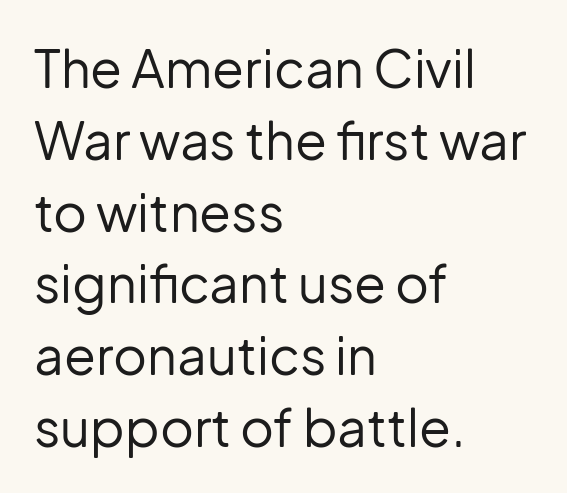
The compositor pushed each line to the left boundary. You can tell it's not italic because the verticals are truly vertical. This rendering features lettering with no underline. One glance says typical: line gaps are just what's usual.
